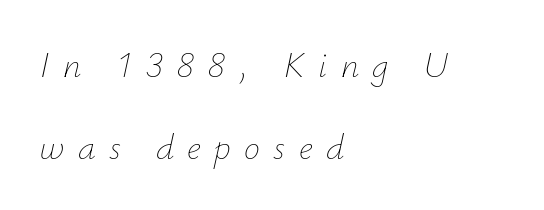
{"italic": "yes", "lean": "right", "slant_degrees": 12, "bold": "no", "weight": "thin", "width": "normal", "stroke_contrast": "low", "x_height": "small", "monospaced": "no", "underline": "no", "align": "left", "line_spacing": "loose", "line_spacing_ratio": 2.28, "letter_spacing": "wide", "letter_spacing_em": 0.37, "glyph_px": 36}
